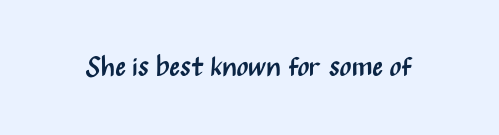
{"serif": "no", "italic": "no", "bold": "no", "weight": "regular", "width": "condensed", "stroke_contrast": "medium", "x_height": "medium", "monospaced": "no", "underline": "no", "letter_spacing": "normal", "letter_spacing_em": 0.0, "glyph_px": 28}
